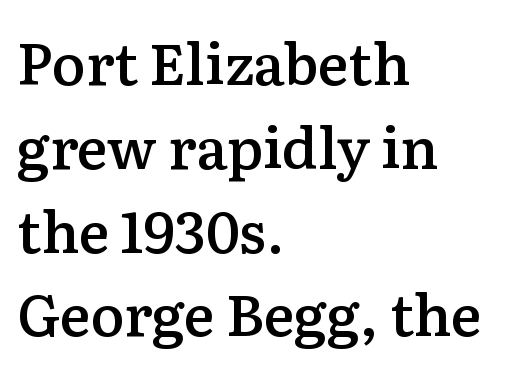
The lettering holds an erect, upright posture throughout. Spacing between characters is what you'd get straight out of the box. Reading down the block, your eye returns to a fixed left position each line. The sample has been set in demibold, a notch under bold.
